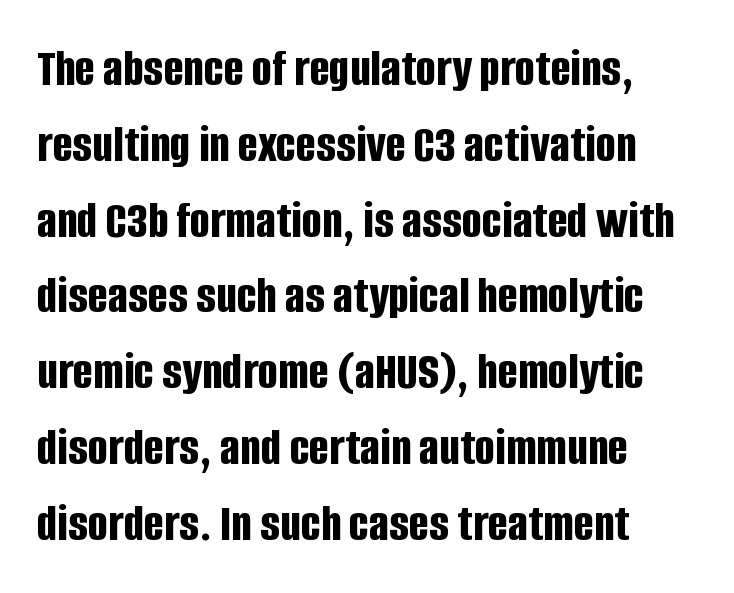
This sample has the flowing, uneven cadence of proportional lettering. Letter spacing: default. Observe the absence of serifs on each vertical stroke in this sample. Its strokes are broad and dark, the hallmark of bold type. The paragraph has a hard left edge and a soft right edge.
